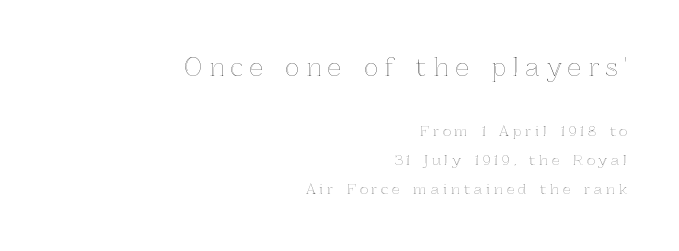
{"italic": "no", "underline": "no", "align": "right", "line_spacing": "loose", "line_spacing_ratio": 2.1, "letter_spacing": "wide", "letter_spacing_em": 0.28, "larger_block": "first", "size_ratio": 1.71, "glyph_px": 24}
